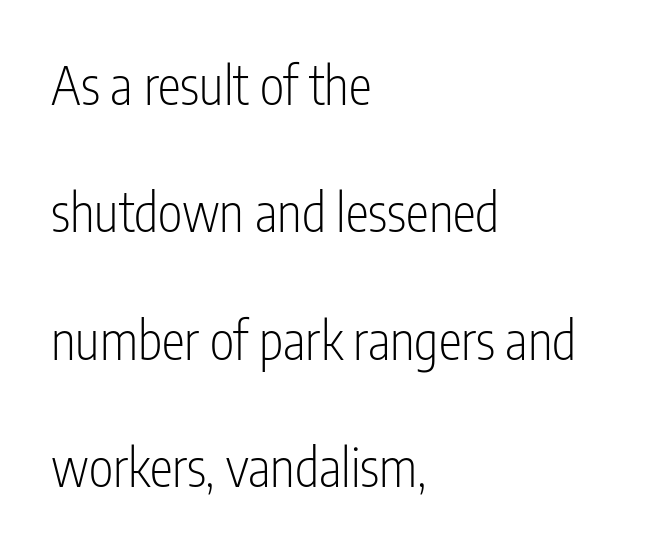
The image shows 52 px light, condensed sans-serif type, upright; set left-aligned, loose line spacing (2.45x), normal letter spacing, not underlined; low stroke contrast and a medium x-height.
